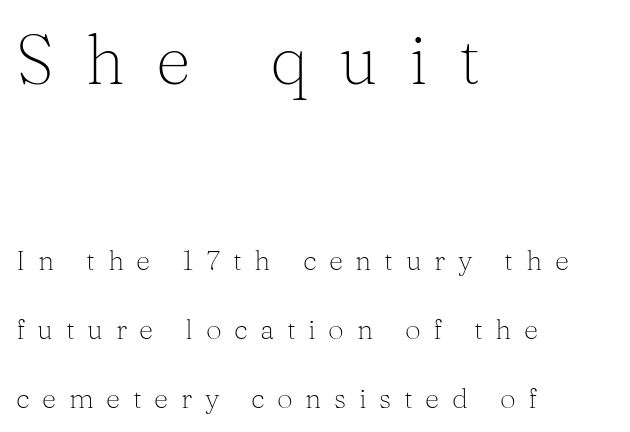
The image shows 69 px light serif type, upright; set left-aligned, loose line spacing (2.47x), unusually wide letter spacing (+0.45 em), not underlined; the first (top) block is 2.46x larger; medium stroke contrast and a medium x-height.
